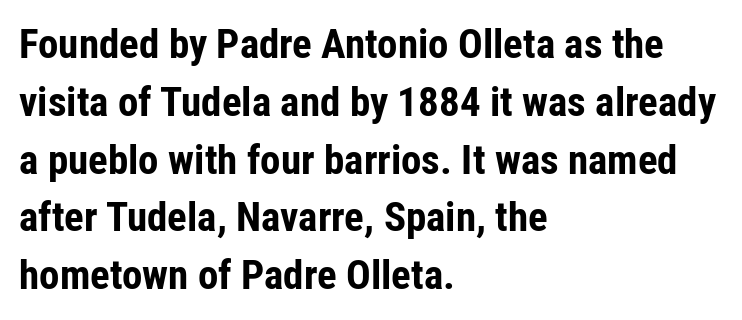
The image shows 41 px bold, condensed sans-serif type, upright; set left-aligned, normal line spacing (1.41x), normal letter spacing, not underlined; low stroke contrast and a medium x-height.
